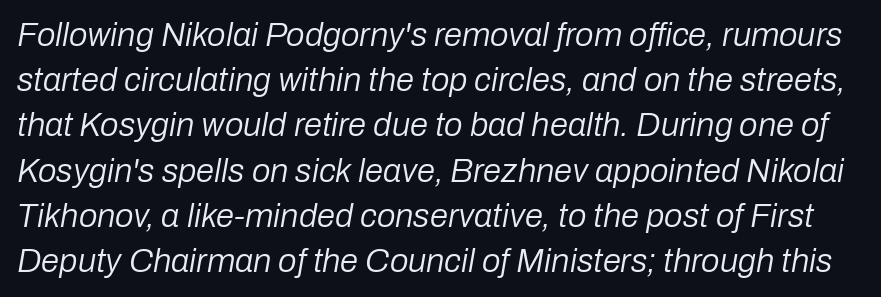
Lines of text with bare space underneath. This is not heavy type; no bold has been used. Normally led — the rows are evenly, conventionally spaced. Each word holds together tightly as a unit, with standard inter-letter gaps.
